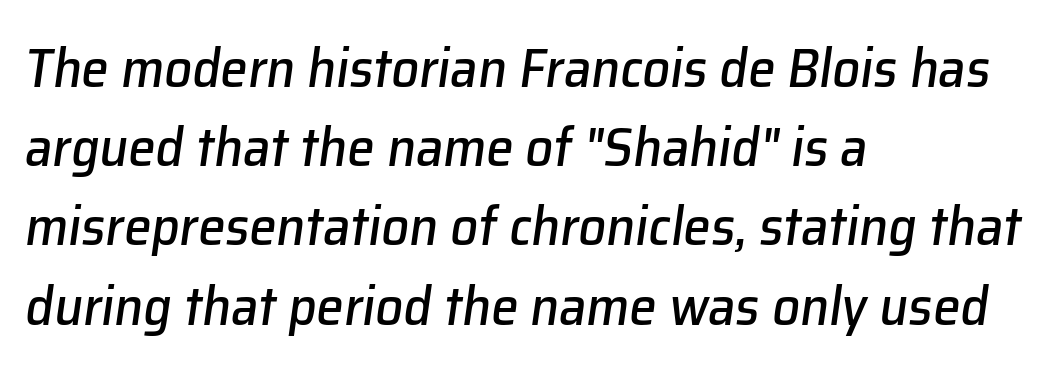
{"italic": "yes", "lean": "right", "slant_degrees": 8, "width": "normal", "stroke_contrast": "low", "x_height": "medium", "monospaced": "no", "underline": "no", "align": "left", "line_spacing": "normal", "line_spacing_ratio": 1.44, "letter_spacing": "normal", "letter_spacing_em": 0.0, "glyph_px": 55}
